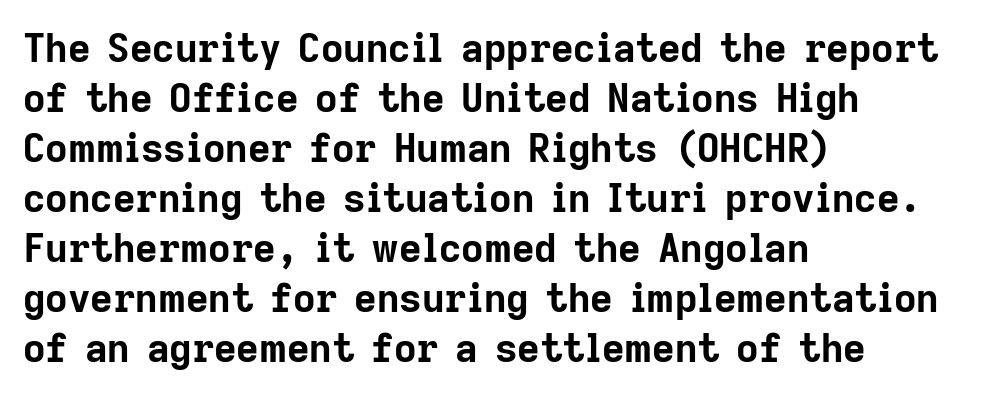
Typesetter's note: full bold, strokes at maximum text heaviness. Characters follow at the spacing the type designer built in. No feet cap the strokes, marking this as sans-serif type. Is this a fixed-width face? No — the glyphs have proportional, varying widths. The axis of the letterforms is exactly vertical.
